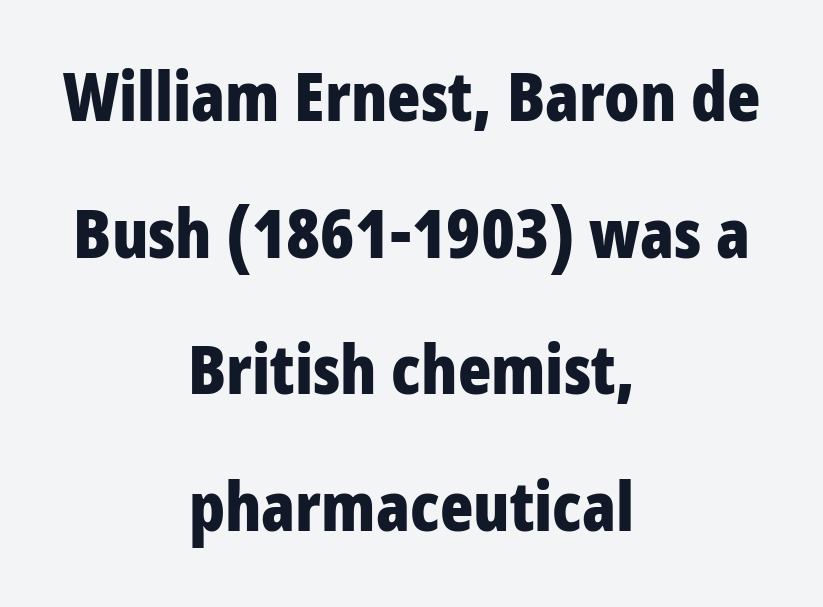
Q: Is the text bold? A: Yes.
Q: Is the text italic (slanted)? A: No, it is upright.
Q: Is the typeface a serif or a sans-serif typeface? A: Sans-serif.
Q: Is the text underlined? A: No.
Q: How is the paragraph aligned? A: Centered.
Q: Is the spacing between letters normal or unusually wide? A: Normal.
Q: Is the spacing between lines tight, normal or loose? A: Loose.
Q: Width (condensed, normal, or wide)? A: Condensed.
Q: Stroke contrast? A: Low.
Q: x-height? A: Large.
Q: Monospaced? A: No.
